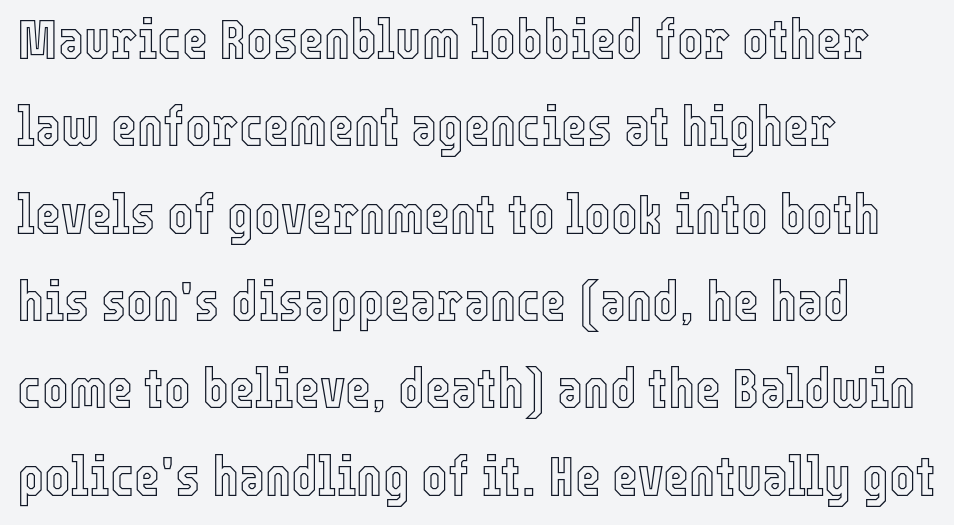
The image shows 56 px condensed type, upright; set left-aligned, normal line spacing (1.56x), normal letter spacing, not underlined; a medium x-height.
